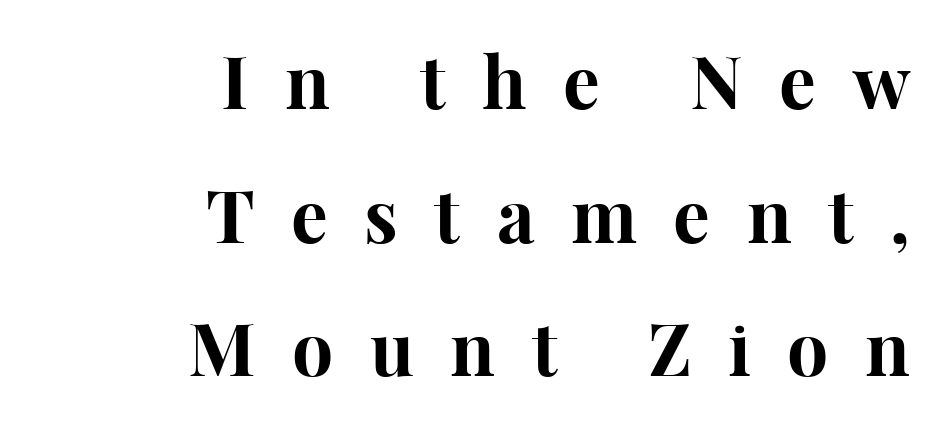
{"serif": "yes", "italic": "no", "bold": "yes", "weight": "bold", "width": "normal", "stroke_contrast": "high", "x_height": "medium", "monospaced": "no", "underline": "no", "align": "right", "line_spacing_ratio": 1.83, "letter_spacing": "wide", "letter_spacing_em": 0.5, "glyph_px": 73}
